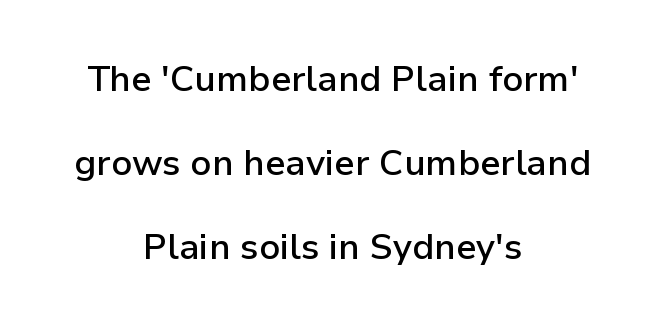
A semibold gives these letters moderate extra thickness, short of bold. This sample uses a sans-serif face. Is there any slant? The stems are plumb. What's the leading like? Stretched, with rows far apart.
